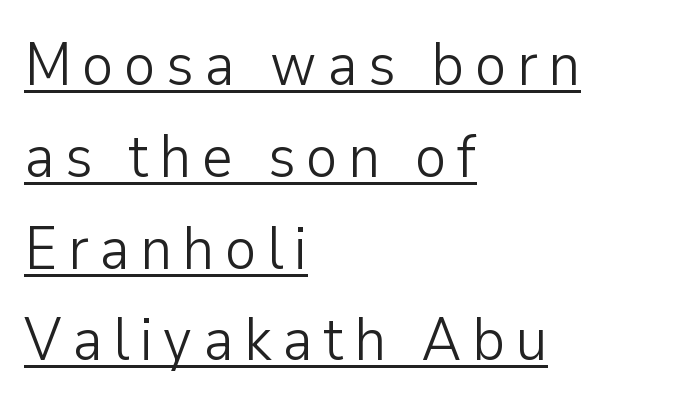
{"serif": "no", "italic": "no", "bold": "no", "weight": "light", "width": "normal", "stroke_contrast": "low", "x_height": "medium", "monospaced": "no", "underline": "yes", "align": "left", "line_spacing": "normal", "line_spacing_ratio": 1.53, "glyph_px": 60}
